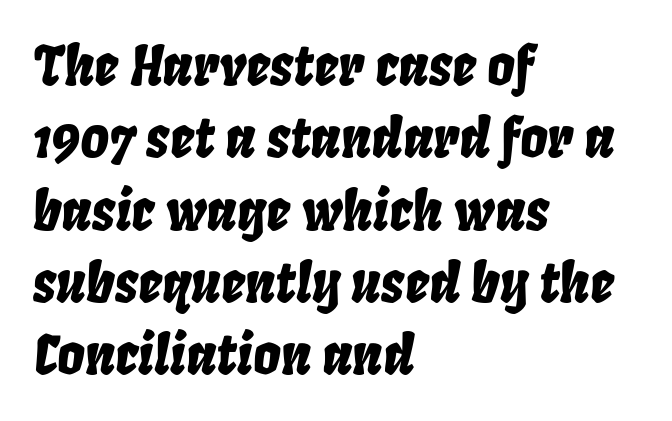
This is oblique type, the kind used for emphasis or titles. Is the block centered? No — it sits flush against the left margin. Quick note: interline space is typical. Any mark beneath the type? The region is blank.
